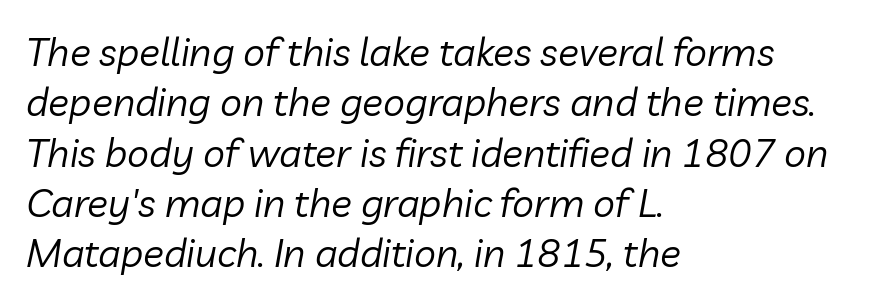
{"italic": "yes", "lean": "right", "slant_degrees": 10, "bold": "no", "weight": "regular", "width": "normal", "stroke_contrast": "low", "x_height": "medium", "monospaced": "no", "underline": "no", "align": "left", "line_spacing": "normal", "line_spacing_ratio": 1.29, "letter_spacing": "normal", "letter_spacing_em": 0.0, "glyph_px": 39}
